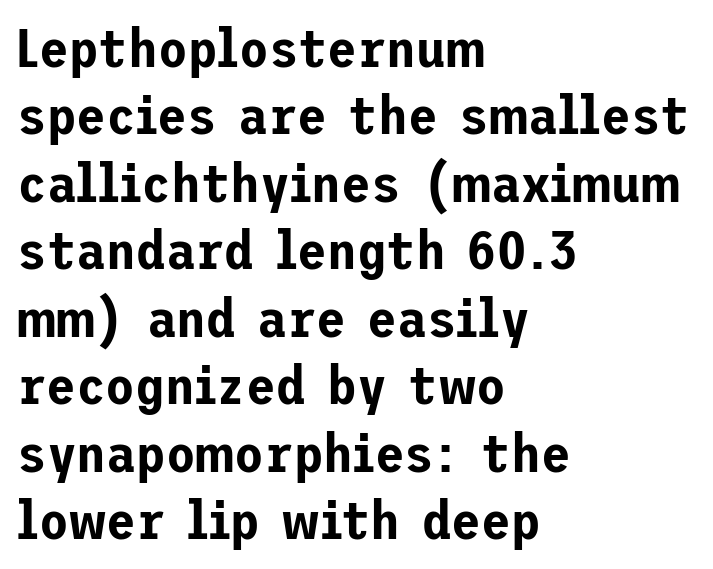
{"serif": "no", "italic": "no", "width": "normal", "stroke_contrast": "low", "x_height": "medium", "underline": "no", "align": "left", "line_spacing": "normal", "line_spacing_ratio": 1.25, "letter_spacing": "normal", "letter_spacing_em": 0.0, "glyph_px": 54}
